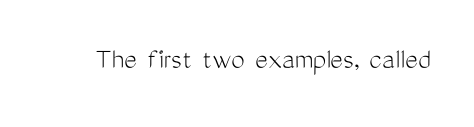
You could not count columns in this text — the font is proportionally spaced. No letter is thick-stroked: the sample isn't bold. This is the regular roman posture of the typeface. Glyph-to-glyph distance matches everyday printed text. Classification — sans serif. Clear beneath every line of the passage.
